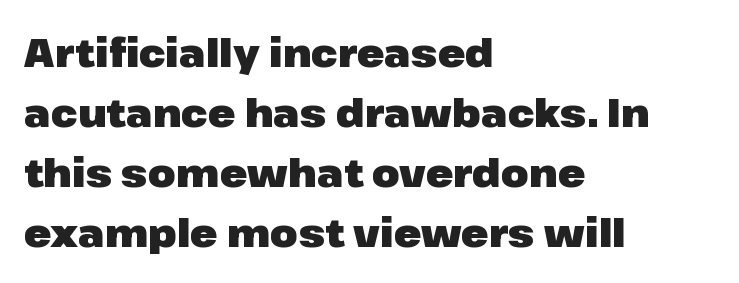
Q: Is the text bold? A: Yes.
Q: Is the text italic (slanted)? A: No, it is upright.
Q: Is the typeface a serif or a sans-serif typeface? A: Sans-serif.
Q: Is the text underlined? A: No.
Q: How is the paragraph aligned? A: Left-aligned.
Q: Is the spacing between letters normal or unusually wide? A: Normal.
Q: Is the spacing between lines tight, normal or loose? A: Normal.
Q: Width (condensed, normal, or wide)? A: Normal.
Q: Stroke contrast? A: Low.
Q: x-height? A: Medium.
Q: Monospaced? A: No.
